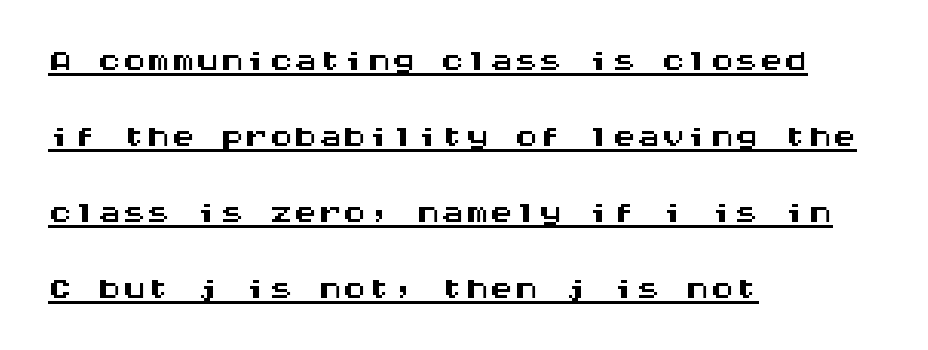
Q: Is the text italic (slanted)? A: No, it is upright.
Q: Is the typeface a serif or a sans-serif typeface? A: Sans-serif.
Q: Is the text underlined? A: Yes.
Q: How is the paragraph aligned? A: Left-aligned.
Q: Is the spacing between letters normal or unusually wide? A: Normal.
Q: Is the spacing between lines tight, normal or loose? A: Normal.
Q: Width (condensed, normal, or wide)? A: Wide.
Q: Stroke contrast? A: Medium.
Q: x-height? A: Large.
Q: Monospaced? A: Yes.
